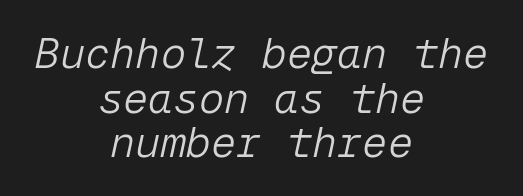
{"italic": "yes", "lean": "right", "slant_degrees": 12, "bold": "no", "weight": "light", "width": "normal", "stroke_contrast": "low", "x_height": "medium", "monospaced": "yes", "underline": "no", "align": "center", "line_spacing": "tight", "line_spacing_ratio": 1.06, "letter_spacing": "normal", "letter_spacing_em": 0.0, "glyph_px": 42}
